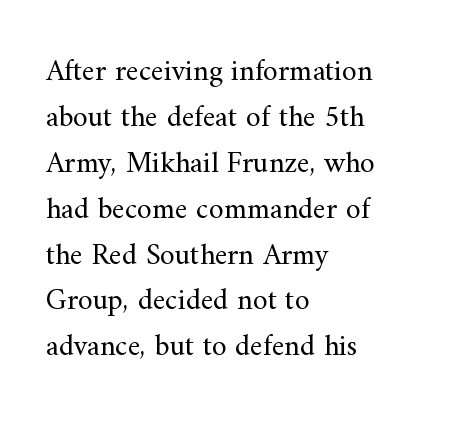
{"serif": "yes", "italic": "no", "bold": "no", "weight": "regular", "width": "normal", "stroke_contrast": "medium", "x_height": "small", "monospaced": "no", "underline": "no", "align": "left", "line_spacing": "normal", "line_spacing_ratio": 1.53, "letter_spacing": "normal", "letter_spacing_em": 0.0, "glyph_px": 30}
